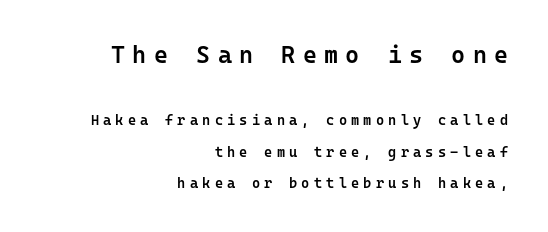
The image shows 24 px text type, upright; set right-aligned, loose line spacing (2.22x), unusually wide letter spacing (+0.3 em), not underlined; the first (top) block is 1.71x larger.
